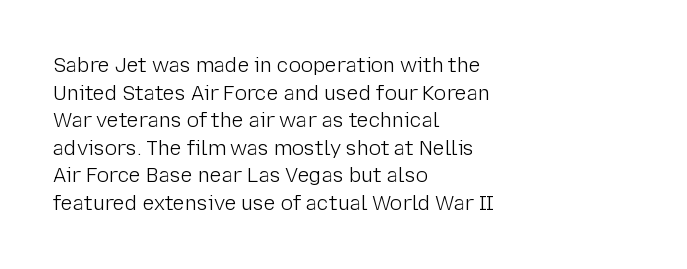
Q: Is the text bold? A: No.
Q: Is the text italic (slanted)? A: No, it is upright.
Q: Is the text underlined? A: No.
Q: How is the paragraph aligned? A: Left-aligned.
Q: Is the spacing between letters normal or unusually wide? A: Normal.
Q: Is the spacing between lines tight, normal or loose? A: Normal.
